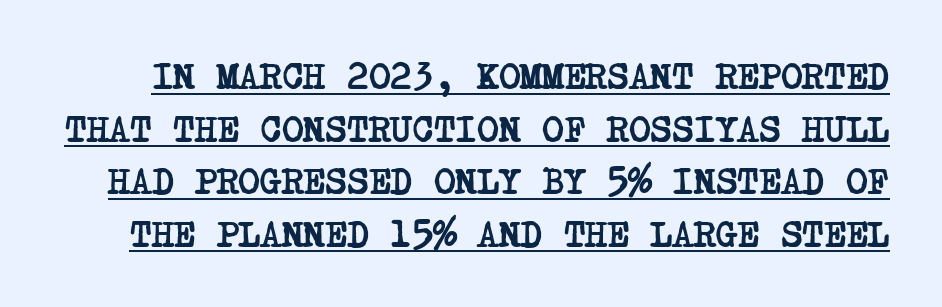
{"serif": "yes", "bold": "yes", "weight": "semibold", "width": "condensed", "stroke_contrast": "low", "x_height": "large", "underline": "yes", "line_spacing": "normal", "line_spacing_ratio": 1.42, "letter_spacing": "normal", "letter_spacing_em": 0.0, "glyph_px": 37}
